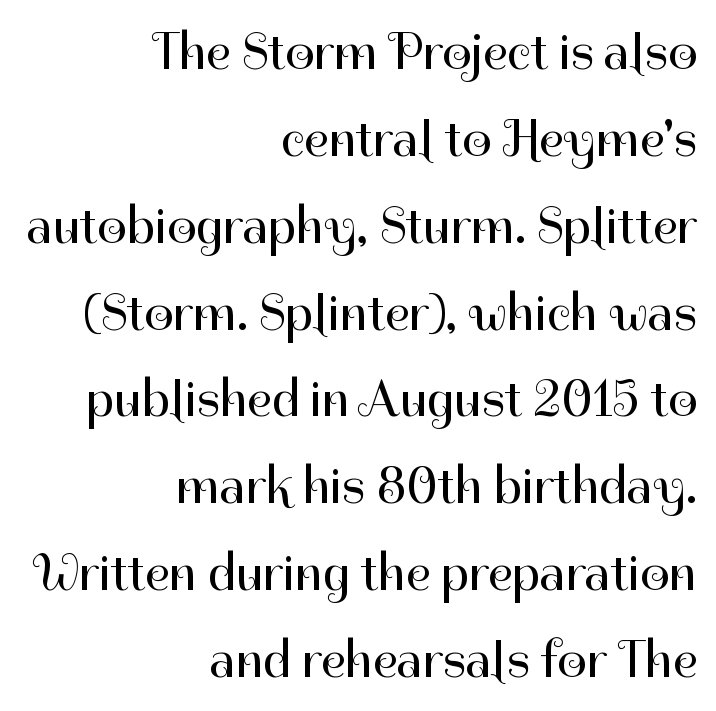
The rendering shows plain stroke endings on the letterforms — a sans-serif design. Ordinary non-slanted type is in use. Proportional: the letters do not fall into vertical columns. Compared with typical body copy, the letter spacing here is the same.
